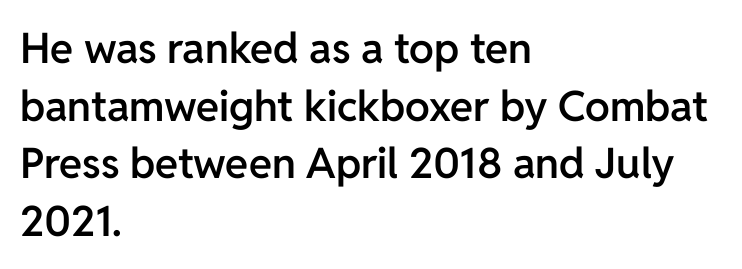
Inter-character spacing is left at the font's built-in metrics. In CSS terms this would be text-align: left. Reading down the column, the eye jumps a familiar distance to each next line. The rendering uses a semibold face; strokes are thickened but not to full bold. Is there any slant? The stems are plumb.
